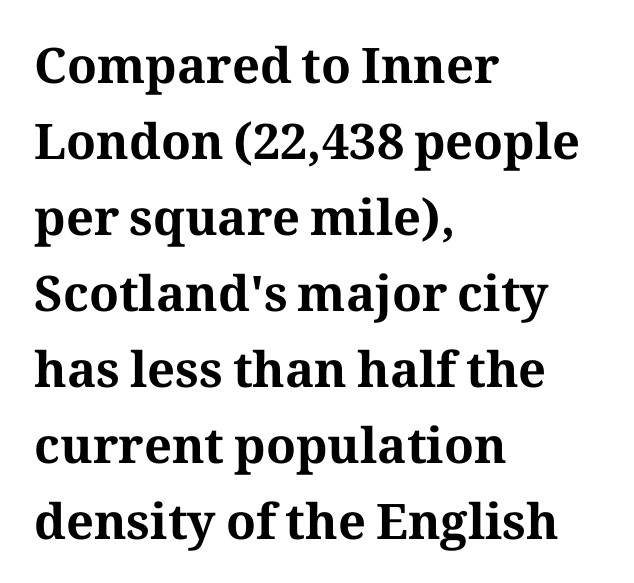
{"serif": "yes", "italic": "no", "bold": "yes", "weight": "bold", "width": "normal", "stroke_contrast": "medium", "x_height": "medium", "monospaced": "no", "underline": "no", "align": "left", "line_spacing": "normal", "line_spacing_ratio": 1.55, "letter_spacing": "normal", "letter_spacing_em": 0.0, "glyph_px": 49}
